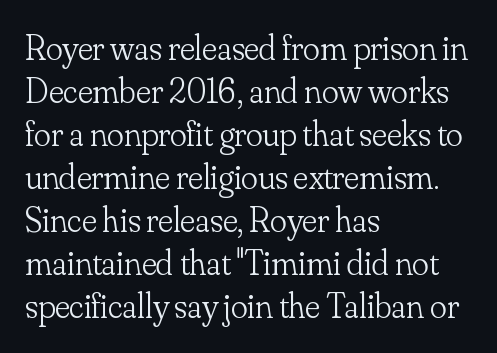
Q: Is the text bold? A: No.
Q: Is the text italic (slanted)? A: No, it is upright.
Q: Is the typeface a serif or a sans-serif typeface? A: Serif.
Q: Is the text underlined? A: No.
Q: How is the paragraph aligned? A: Left-aligned.
Q: Is the spacing between letters normal or unusually wide? A: Normal.
Q: Width (condensed, normal, or wide)? A: Normal.
Q: Stroke contrast? A: Low.
Q: x-height? A: Small.
Q: Monospaced? A: No.
